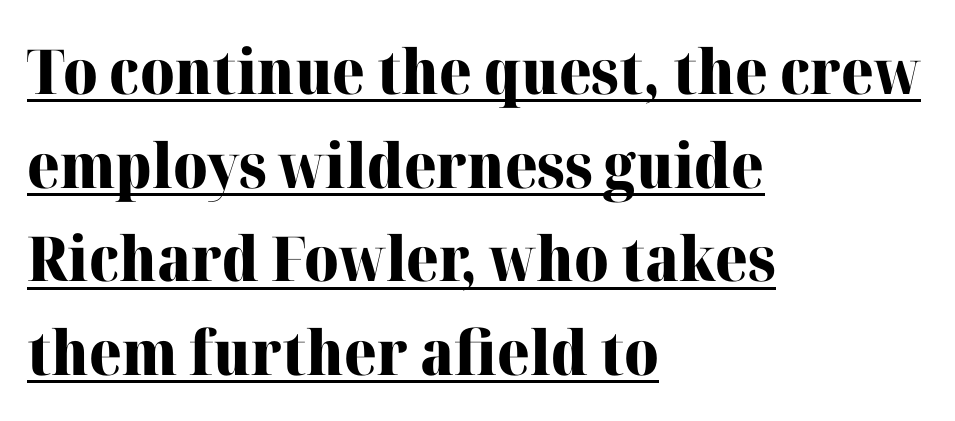
The image shows 62 px heavy serif type, upright; set left-aligned, normal line spacing (1.51x), normal letter spacing, underlined; high stroke contrast and a medium x-height.
